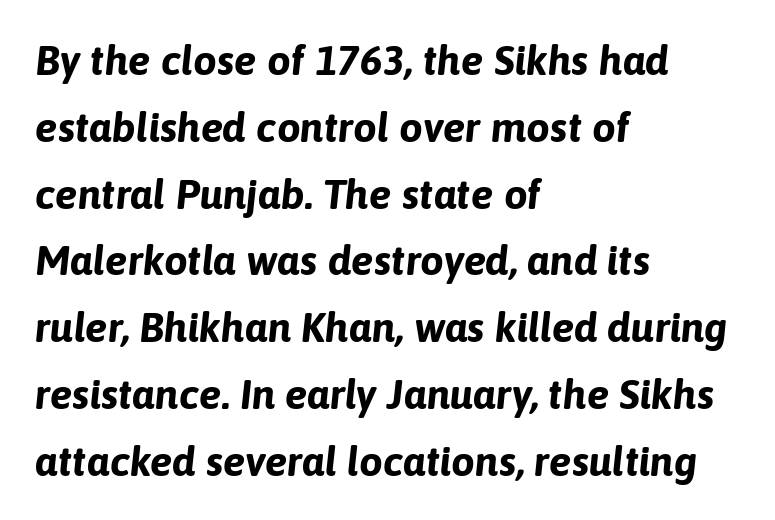
Q: Is the text bold? A: Yes.
Q: Is the text italic (slanted)? A: Yes, it leans right by about 6 degrees.
Q: Is the text underlined? A: No.
Q: How is the paragraph aligned? A: Left-aligned.
Q: Is the spacing between letters normal or unusually wide? A: Normal.
Q: Is the spacing between lines tight, normal or loose? A: Normal.
Q: Width (condensed, normal, or wide)? A: Normal.
Q: Stroke contrast? A: Low.
Q: x-height? A: Medium.
Q: Monospaced? A: No.
